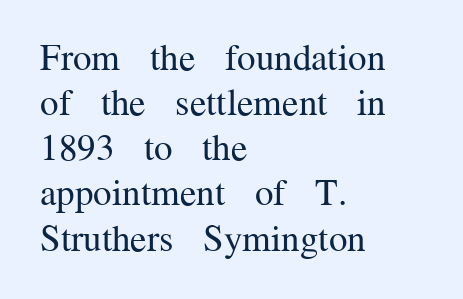
Q: Is the text bold? A: No.
Q: Is the text italic (slanted)? A: No, it is upright.
Q: Is the typeface a serif or a sans-serif typeface? A: Serif.
Q: Is the text underlined? A: No.
Q: How is the paragraph aligned? A: Left-aligned.
Q: Is the spacing between letters normal or unusually wide? A: Normal.
Q: Width (condensed, normal, or wide)? A: Normal.
Q: Stroke contrast? A: Medium.
Q: x-height? A: Medium.
Q: Monospaced? A: No.
